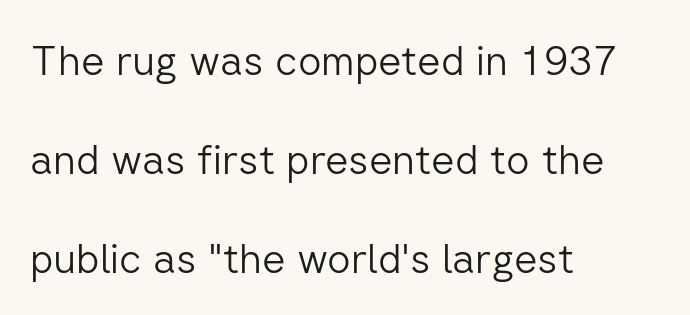
The image shows 41 px light sans-serif type, upright; set left-aligned, loose line spacing (2.41x), normal letter spacing, not underlined; low stroke contrast and a medium x-height.
